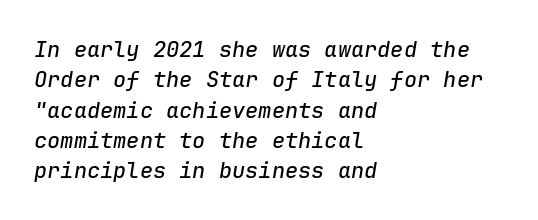
Q: Is the text italic (slanted)? A: Yes, it leans right by about 9 degrees.
Q: Is the text underlined? A: No.
Q: How is the paragraph aligned? A: Left-aligned.
Q: Is the spacing between letters normal or unusually wide? A: Normal.
Q: Is the spacing between lines tight, normal or loose? A: Normal.
